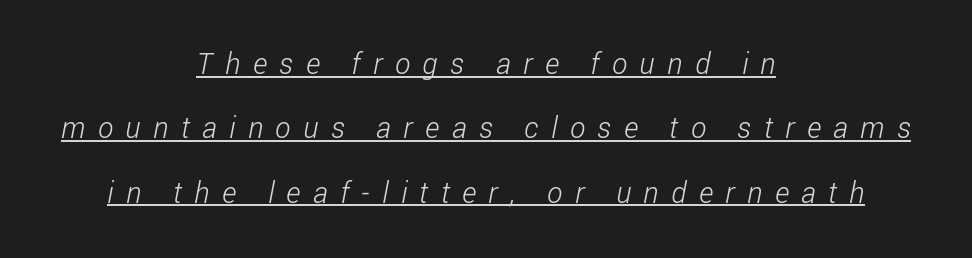
The image shows 29 px light, condensed sans-serif type; set centered, loose line spacing (2.22x), unusually wide letter spacing (+0.43 em), underlined; low stroke contrast and a medium x-height.
